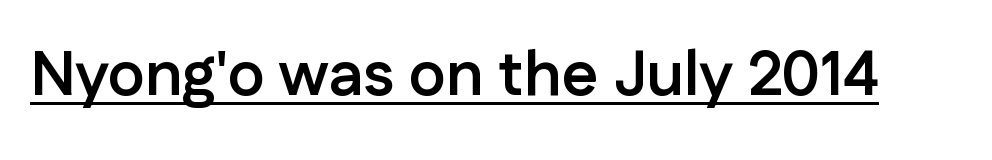
Q: Is the text bold? A: Yes.
Q: Is the text italic (slanted)? A: No, it is upright.
Q: Is the typeface a serif or a sans-serif typeface? A: Sans-serif.
Q: Is the text underlined? A: Yes.
Q: Is the spacing between letters normal or unusually wide? A: Normal.
Q: Width (condensed, normal, or wide)? A: Normal.
Q: Stroke contrast? A: Low.
Q: x-height? A: Medium.
Q: Monospaced? A: No.
